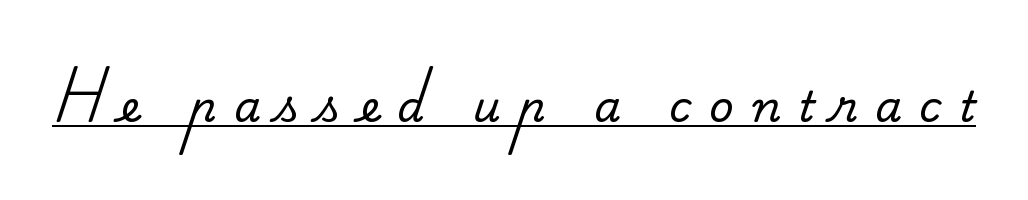
Q: Is the text italic (slanted)? A: Yes.
Q: Is the typeface a serif or a sans-serif typeface? A: Serif.
Q: Is the text underlined? A: Yes.
Q: Is the spacing between letters normal or unusually wide? A: Unusually wide.
Q: Width (condensed, normal, or wide)? A: Normal.
Q: Stroke contrast? A: Medium.
Q: x-height? A: Small.
Q: Monospaced? A: No.
